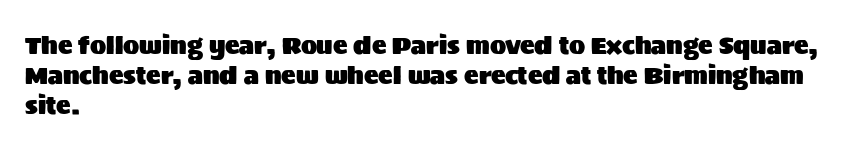
Leading: standard. Ascenders rise straight up at ninety degrees. The text block is weighted toward the left margin, trailing off unevenly rightward. Default kerning and tracking; the words read as compact shapes. Underlining? Definitely not there.
